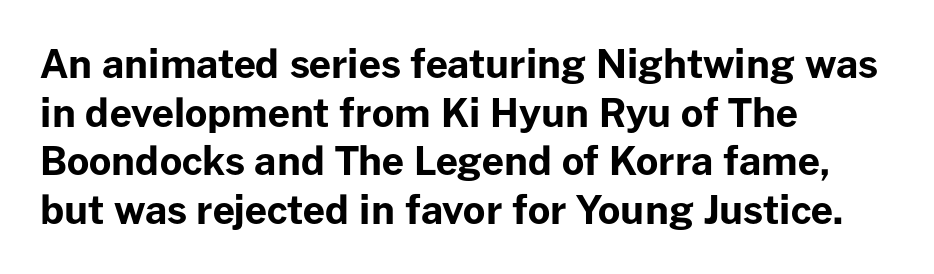
Chunky letters — that's bold for sure. Style check: upright. What's the leading like? Ordinary, nothing unusual. Each line starts at the same left margin while the right side varies.
